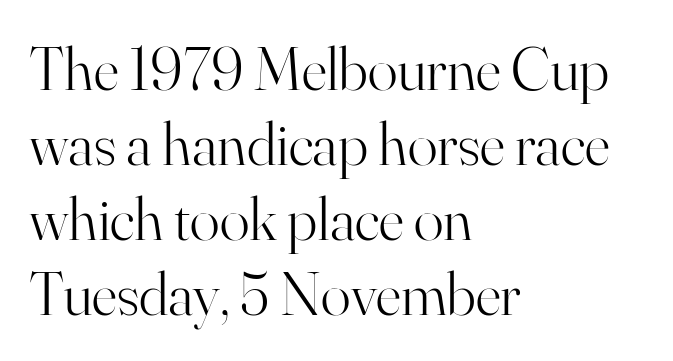
Q: Is the text bold? A: No.
Q: Is the text italic (slanted)? A: No, it is upright.
Q: Is the typeface a serif or a sans-serif typeface? A: Serif.
Q: Is the text underlined? A: No.
Q: How is the paragraph aligned? A: Left-aligned.
Q: Is the spacing between letters normal or unusually wide? A: Normal.
Q: Width (condensed, normal, or wide)? A: Normal.
Q: Stroke contrast? A: High.
Q: x-height? A: Small.
Q: Monospaced? A: No.
